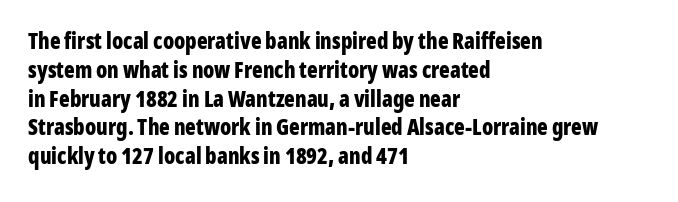
The image shows 22 px bold type, upright; set left-aligned, normal line spacing (1.31x), normal letter spacing, not underlined.
